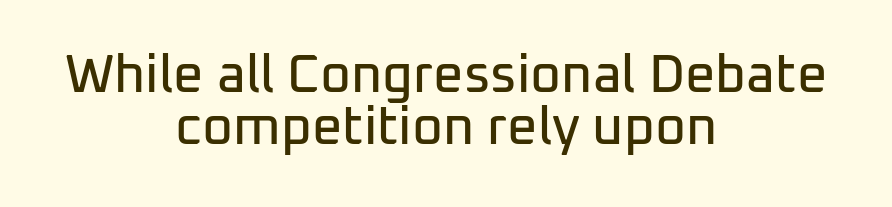
{"serif": "no", "italic": "no", "width": "normal", "stroke_contrast": "low", "x_height": "medium", "monospaced": "no", "underline": "no", "align": "center", "line_spacing": "tight", "line_spacing_ratio": 0.99, "letter_spacing": "normal", "letter_spacing_em": 0.0, "glyph_px": 53}
